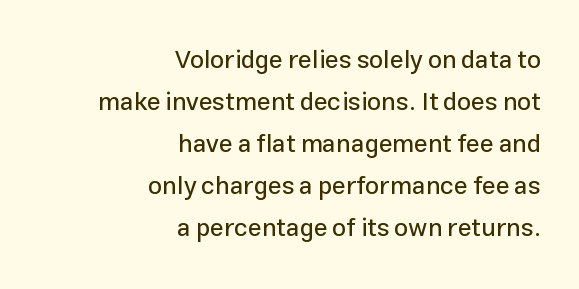
Decoration check: the copy has no underline. The lines in this sample share a right terminus and differ only in where they begin. Tracking value appears to be zero — textbook default spacing. Upright lettering throughout. Rows of type keep a routine distance in the vertical direction.
